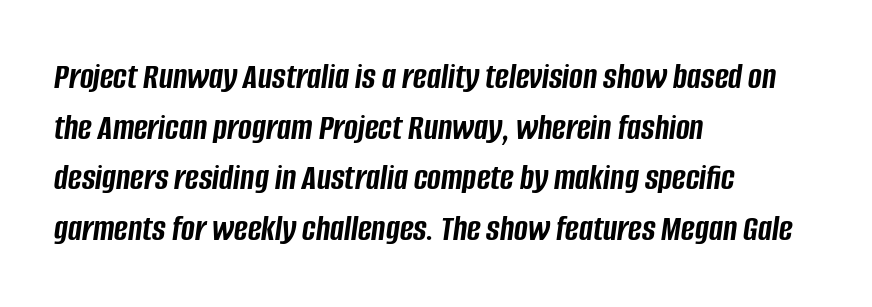
The rendering anchors every line to the left-hand side. Honestly, the letter spacing is just normal — you wouldn't notice it. These lines sit exactly where default settings would place them. The sample has been set heavy, in full bold. Clear beneath every line of the passage.
